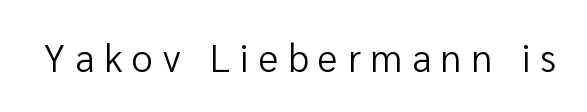
The image shows 38 px regular-weight sans-serif type, upright; set unusually wide letter spacing (+0.26 em), not underlined; low stroke contrast and a medium x-height.
